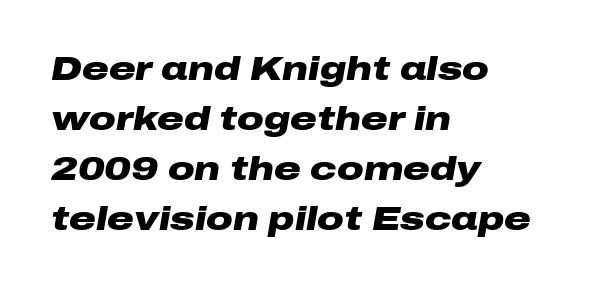
This sample uses plain, unmodified letter spacing. Does the weight exceed regular? Yes, all the way to bold. Quick note: underline off. Notice how descenders clear the ascenders below comfortably — that's standard leading.
